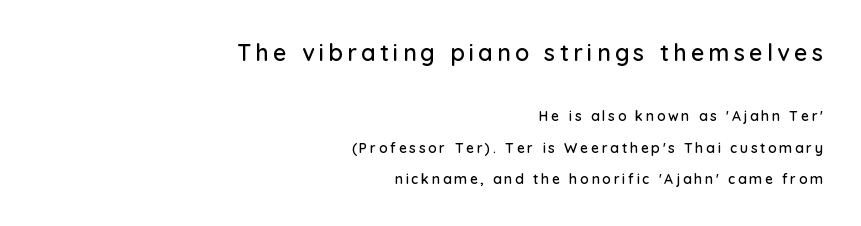
The image shows 23 px text type, upright; set right-aligned, loose line spacing (2.22x), not underlined; the first (top) block is 1.64x larger.
